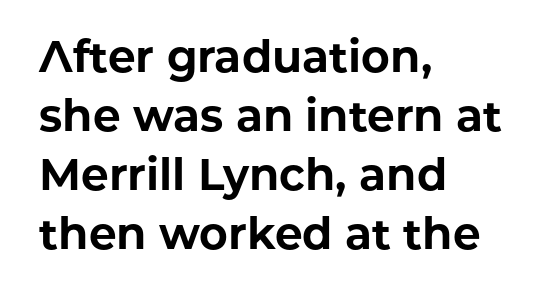
The specimen reads as upright at a glance. The rendering uses a bold face; every stroke is thick and dark. The glyphs are unaccompanied by any horizontal stroke below them. The rendering uses a moderate line-height, typical for paragraphs.
